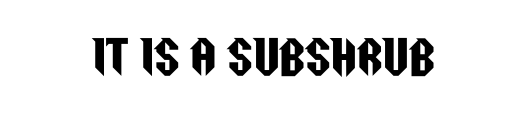
Classification — sans serif. Ordinary non-slanted type is in use. Words float on clear page, feet unadorned. Looks like regular typesetting: each glyph gets only the width it needs.
